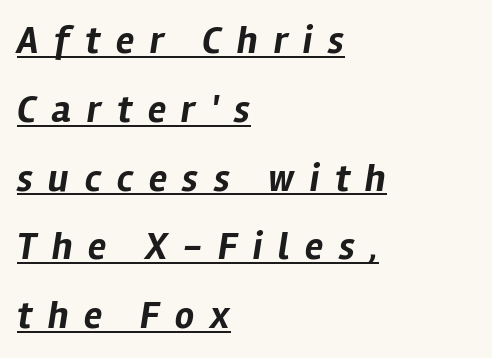
The image shows 38 px bold type, italic (leaning right); set left-aligned, line spacing 1.81x, unusually wide letter spacing (+0.41 em), underlined; low stroke contrast and a medium x-height.
